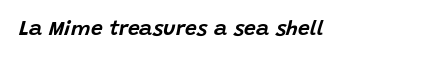
Q: Is the text italic (slanted)? A: Yes, it leans right by about 15 degrees.
Q: Is the text underlined? A: No.
Q: Is the spacing between letters normal or unusually wide? A: Normal.
